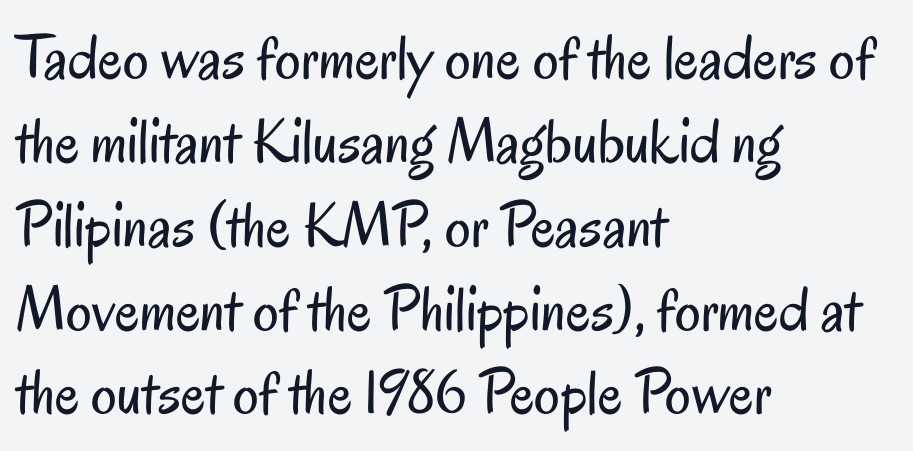
Q: Is the text bold? A: No.
Q: Is the text italic (slanted)? A: No, it is upright.
Q: Is the typeface a serif or a sans-serif typeface? A: Sans-serif.
Q: Is the text underlined? A: No.
Q: How is the paragraph aligned? A: Left-aligned.
Q: Is the spacing between letters normal or unusually wide? A: Normal.
Q: Is the spacing between lines tight, normal or loose? A: Normal.
Q: Width (condensed, normal, or wide)? A: Condensed.
Q: Stroke contrast? A: Low.
Q: x-height? A: Small.
Q: Monospaced? A: No.
